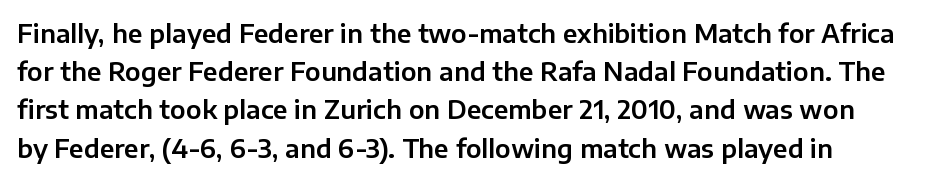
{"italic": "no", "underline": "no", "line_spacing": "normal", "line_spacing_ratio": 1.53, "letter_spacing": "normal", "letter_spacing_em": 0.0, "glyph_px": 25}
